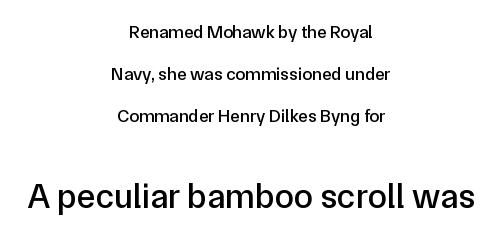
{"serif": "no", "italic": "no", "width": "normal", "stroke_contrast": "low", "x_height": "medium", "monospaced": "no", "underline": "no", "align": "center", "line_spacing": "loose", "line_spacing_ratio": 2.34, "letter_spacing": "normal", "letter_spacing_em": 0.0, "larger_block": "second", "size_ratio": 1.94, "glyph_px": 35}
